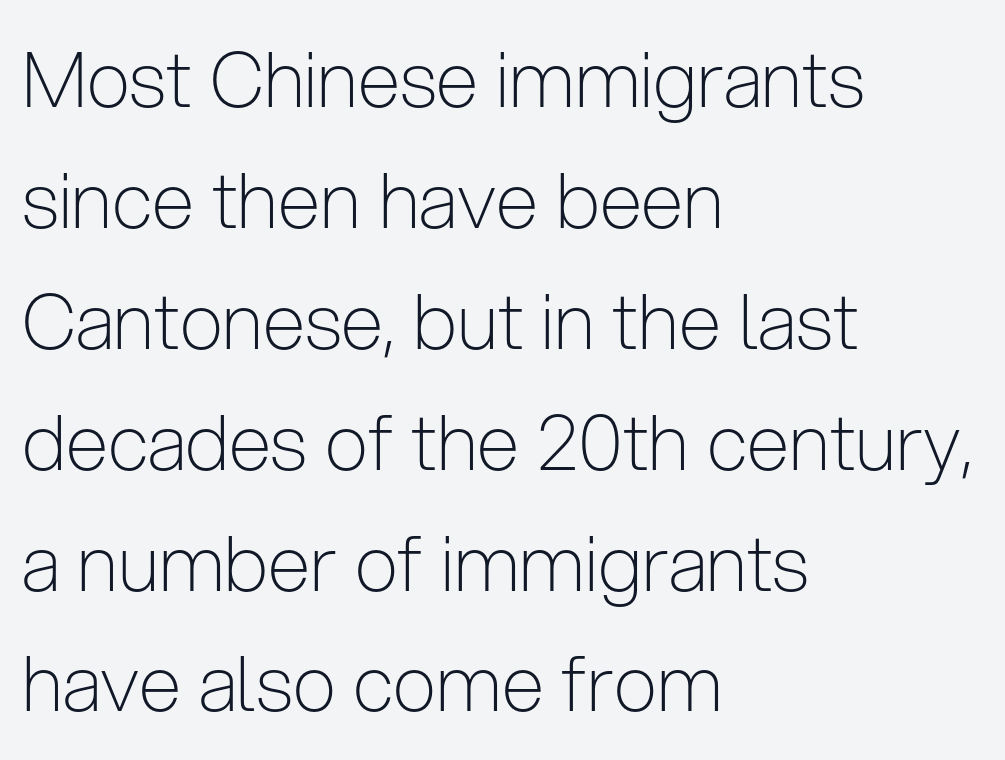
{"serif": "no", "italic": "no", "bold": "no", "weight": "light", "width": "condensed", "stroke_contrast": "low", "x_height": "medium", "monospaced": "no", "underline": "no", "align": "left", "line_spacing": "normal", "line_spacing_ratio": 1.57, "letter_spacing": "normal", "letter_spacing_em": 0.0, "glyph_px": 77}
